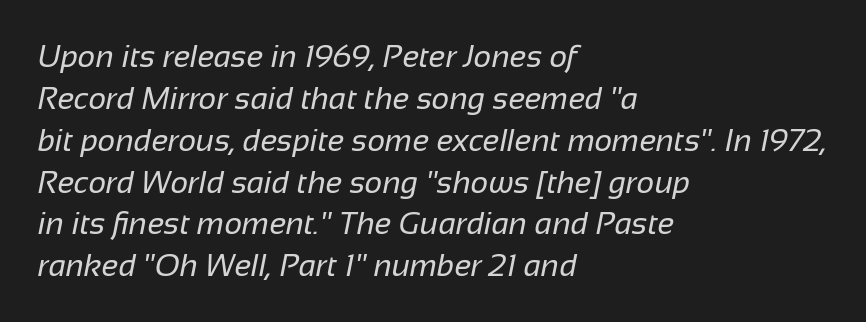
Q: Is the text bold? A: No.
Q: Is the typeface a serif or a sans-serif typeface? A: Sans-serif.
Q: Is the text underlined? A: No.
Q: How is the paragraph aligned? A: Left-aligned.
Q: Is the spacing between letters normal or unusually wide? A: Normal.
Q: Is the spacing between lines tight, normal or loose? A: Normal.
Q: Width (condensed, normal, or wide)? A: Normal.
Q: Stroke contrast? A: Low.
Q: x-height? A: Medium.
Q: Monospaced? A: No.
